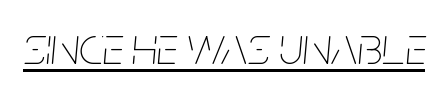
Compared with typical body copy, the letter spacing here is the same. A typesetter would call this proportional, since set widths differ per character. Ink coverage per letter is moderate at most. Observe the lean: these are italic letterforms. Decoration check: the copy is underlined.
